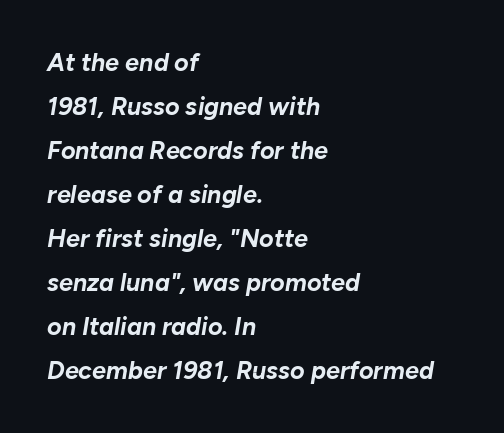
The image shows 25 px bold type, italic (leaning right); set left-aligned, line spacing 1.76x, normal letter spacing, not underlined.
